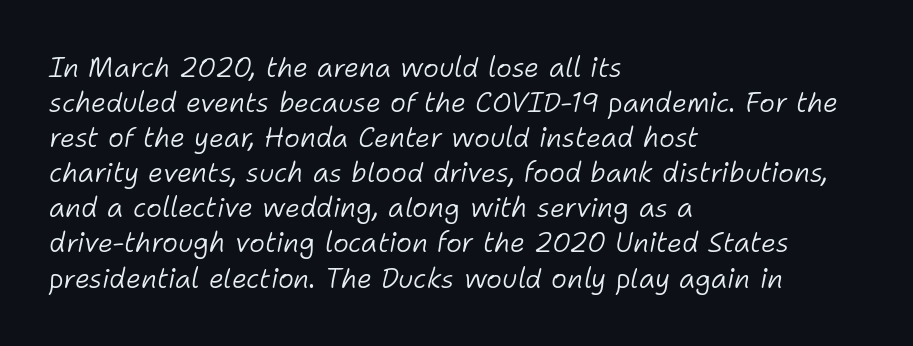
Q: Is the text bold? A: No.
Q: Is the text italic (slanted)? A: Yes, it leans right by about 11 degrees.
Q: Is the text underlined? A: No.
Q: How is the paragraph aligned? A: Left-aligned.
Q: Is the spacing between letters normal or unusually wide? A: Normal.
Q: Is the spacing between lines tight, normal or loose? A: Normal.
